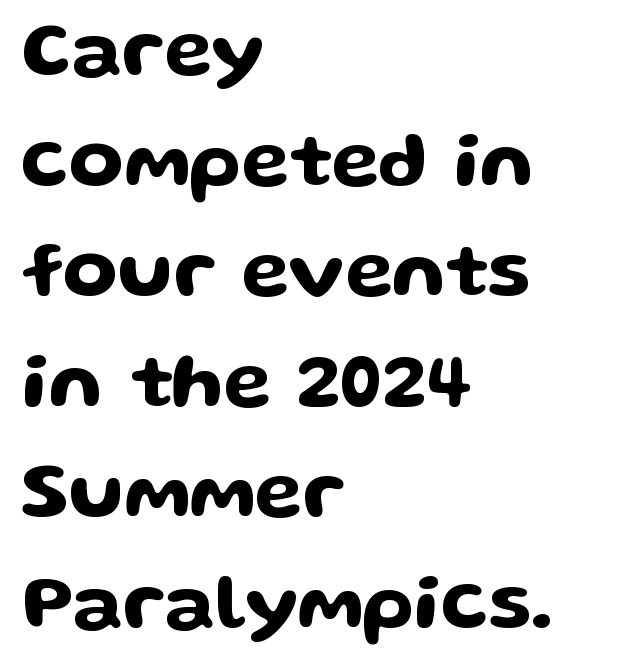
{"serif": "no", "italic": "no", "width": "wide", "stroke_contrast": "low", "x_height": "medium", "monospaced": "no", "underline": "no", "align": "left", "line_spacing": "normal", "line_spacing_ratio": 1.4, "letter_spacing": "normal", "letter_spacing_em": 0.0, "glyph_px": 79}
